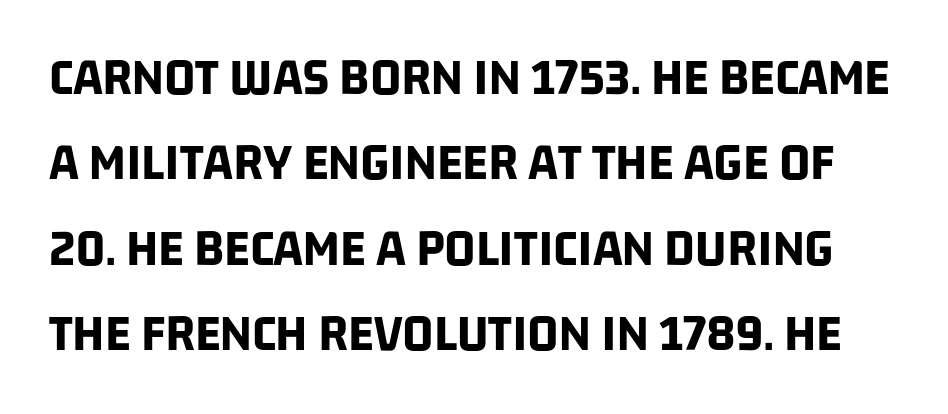
{"serif": "no", "bold": "yes", "weight": "bold", "width": "condensed", "stroke_contrast": "low", "x_height": "large", "monospaced": "no", "underline": "no", "line_spacing": "normal", "line_spacing_ratio": 1.58, "letter_spacing": "normal", "letter_spacing_em": 0.0, "glyph_px": 54}
